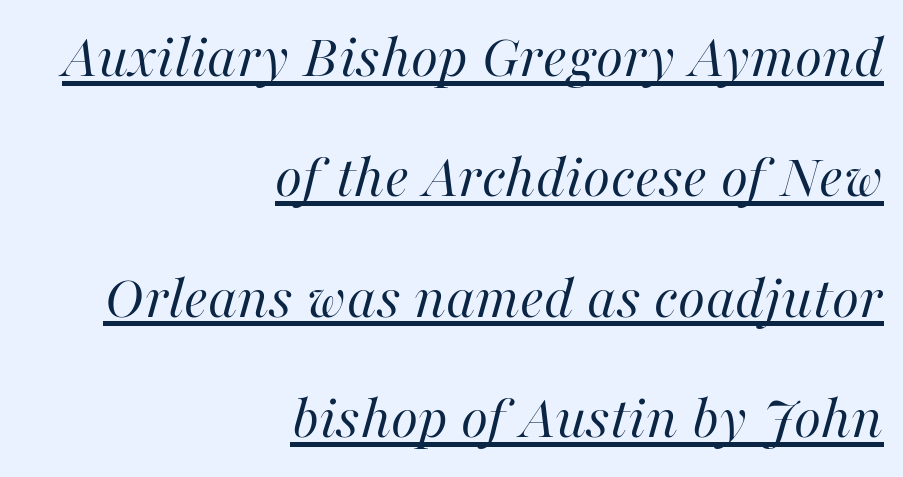
Q: Is the text bold? A: No.
Q: Is the text italic (slanted)? A: Yes, it leans right by about 16 degrees.
Q: Is the text underlined? A: Yes.
Q: How is the paragraph aligned? A: Right-aligned.
Q: Is the spacing between letters normal or unusually wide? A: Normal.
Q: Is the spacing between lines tight, normal or loose? A: Loose.
Q: Width (condensed, normal, or wide)? A: Normal.
Q: Stroke contrast? A: High.
Q: x-height? A: Medium.
Q: Monospaced? A: No.
